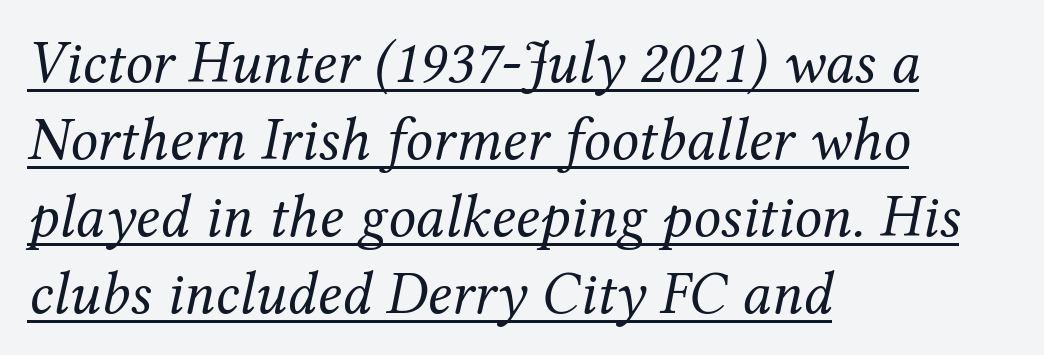
Q: Is the text bold? A: No.
Q: Is the text italic (slanted)? A: Yes, it leans right by about 12 degrees.
Q: Is the typeface a serif or a sans-serif typeface? A: Serif.
Q: Is the text underlined? A: Yes.
Q: How is the paragraph aligned? A: Left-aligned.
Q: Is the spacing between letters normal or unusually wide? A: Normal.
Q: Is the spacing between lines tight, normal or loose? A: Normal.
Q: Width (condensed, normal, or wide)? A: Normal.
Q: Stroke contrast? A: Medium.
Q: x-height? A: Medium.
Q: Monospaced? A: No.
